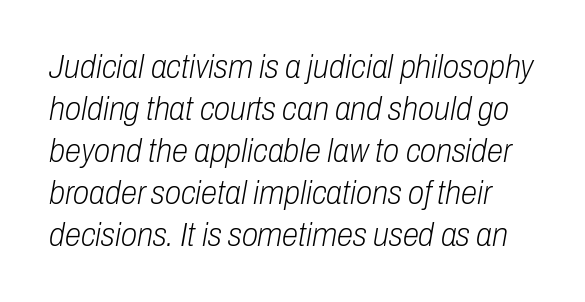
Vertically, the passage feels balanced, rows spaced as you'd expect. Tracking value appears to be zero — textbook default spacing. This is not heavy type; no bold has been used. The rendering uses natural spacing where letterforms have individual widths.
